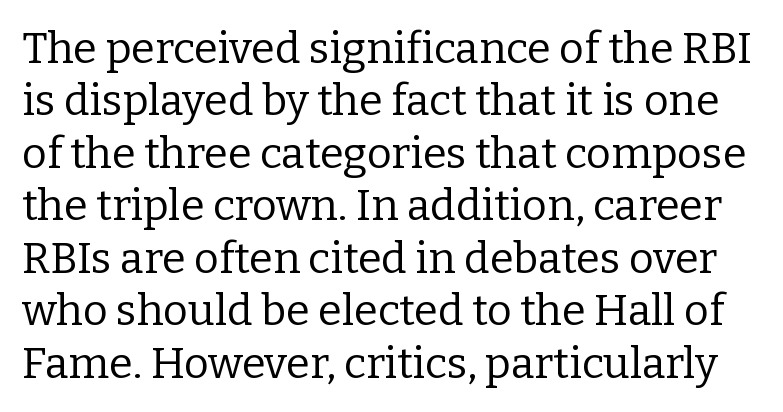
Is this a fixed-width face? No — the glyphs have proportional, varying widths. Does the lettering tilt? It doesn't — this is upright. No heavy texture on the line: the type isn't bold. Words float on clear page, feet unadorned.
